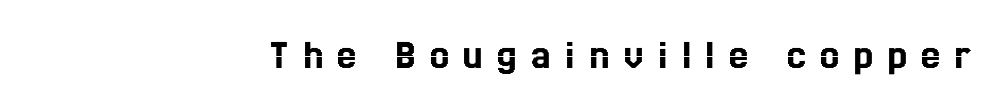
Ordinary non-slanted type is in use. Line endings align vertically; line beginnings do not. Each row of text sits above clean, open space. These lines are rendered in a variable-pitch font. The type is letterspaced generously, with wide tracking.
